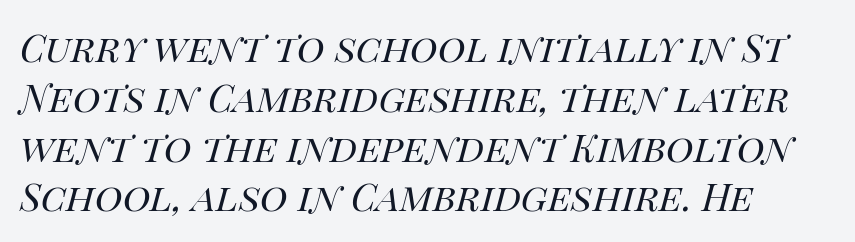
{"italic": "yes", "lean": "right", "slant_degrees": 14, "bold": "no", "weight": "regular", "width": "normal", "stroke_contrast": "high", "x_height": "large", "monospaced": "no", "underline": "no", "line_spacing": "normal", "line_spacing_ratio": 1.31, "letter_spacing": "normal", "letter_spacing_em": 0.0, "glyph_px": 38}
